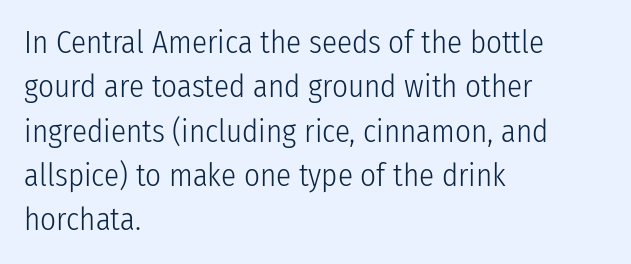
The image shows 31 px light, condensed sans-serif type, upright; set left-aligned, normal line spacing (1.43x), normal letter spacing, not underlined; low stroke contrast and a medium x-height.
